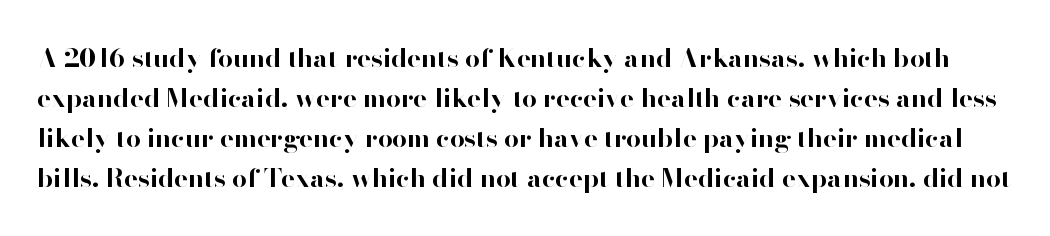
The image shows 26 px bold type, upright; set normal line spacing (1.54x), normal letter spacing, not underlined.
